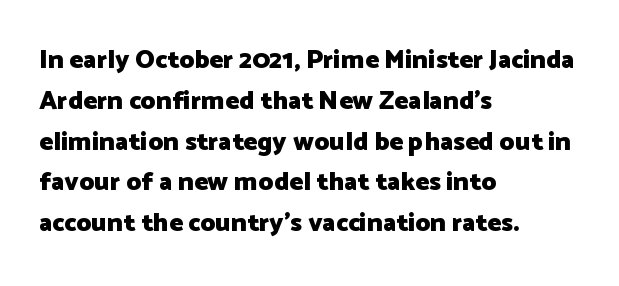
The image shows 26 px bold type, upright; set left-aligned, normal line spacing (1.57x), normal letter spacing, not underlined.
